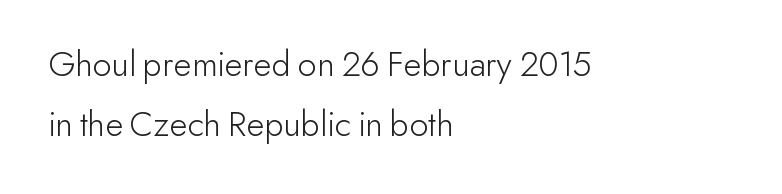
Q: Is the text bold? A: No.
Q: Is the text italic (slanted)? A: No, it is upright.
Q: Is the typeface a serif or a sans-serif typeface? A: Sans-serif.
Q: Is the text underlined? A: No.
Q: How is the paragraph aligned? A: Left-aligned.
Q: Is the spacing between letters normal or unusually wide? A: Normal.
Q: Is the spacing between lines tight, normal or loose? A: Normal.
Q: Width (condensed, normal, or wide)? A: Normal.
Q: Stroke contrast? A: Low.
Q: x-height? A: Small.
Q: Monospaced? A: No.
